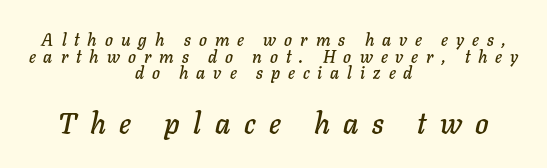
This block would grow much taller if given ordinary leading; it's compressed now. In terms of posture, this sample is oblique. Casual observation: everything's sitting right in the middle. Here the glyphs are tracked loosely, breaking word shapes into spaced letters. The zone under the glyphs is completely vacant.
